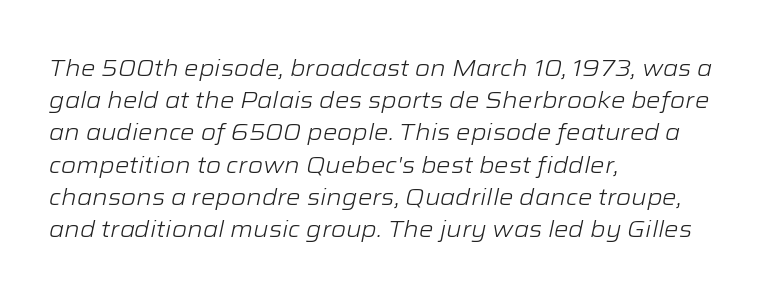
The image shows 23 px text type, italic (leaning right); set left-aligned, normal line spacing (1.4x), normal letter spacing, not underlined.
